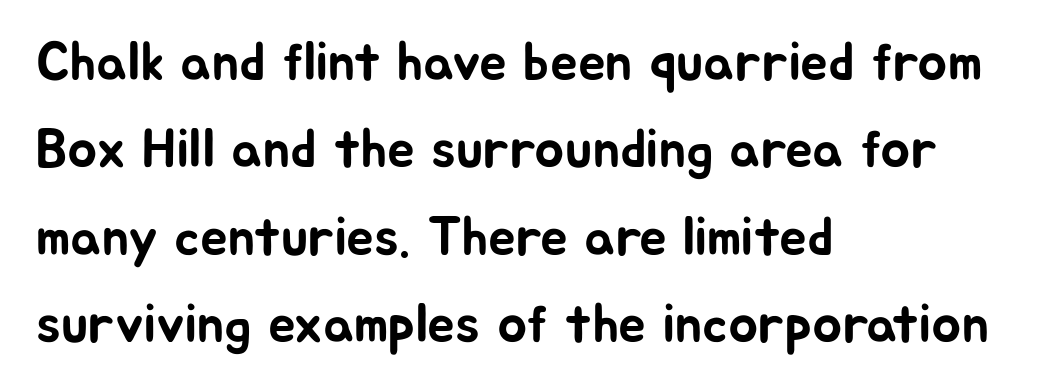
The lettering holds an erect, upright posture throughout. These lines are rendered in a variable-pitch font. The space beneath each line is pristine and unruled. A student would call this left alignment; a typographer would say flush left, rag right. The letters sit at their default tracking, neither squeezed nor spread. These lines are composed in type without serifs.
